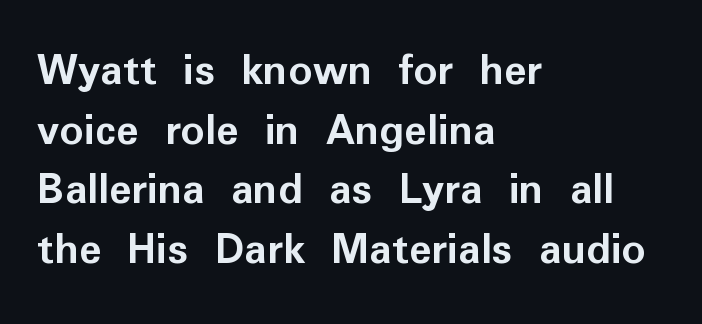
Q: Is the text bold? A: Yes.
Q: Is the text italic (slanted)? A: No, it is upright.
Q: Is the typeface a serif or a sans-serif typeface? A: Sans-serif.
Q: Is the text underlined? A: No.
Q: How is the paragraph aligned? A: Left-aligned.
Q: Is the spacing between letters normal or unusually wide? A: Normal.
Q: Is the spacing between lines tight, normal or loose? A: Normal.
Q: Width (condensed, normal, or wide)? A: Normal.
Q: Stroke contrast? A: Low.
Q: x-height? A: Medium.
Q: Monospaced? A: No.
